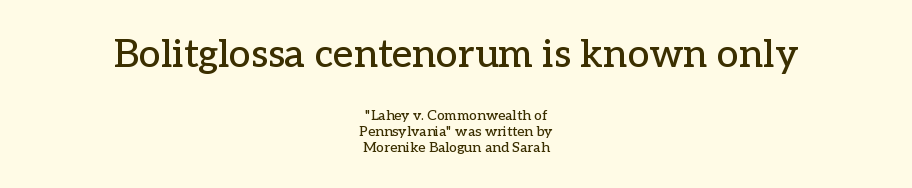
{"serif": "yes", "italic": "no", "width": "normal", "stroke_contrast": "low", "x_height": "medium", "monospaced": "no", "underline": "no", "align": "center", "line_spacing": "tight", "line_spacing_ratio": 1.14, "letter_spacing": "normal", "letter_spacing_em": 0.0, "larger_block": "first", "size_ratio": 2.79, "glyph_px": 39}
